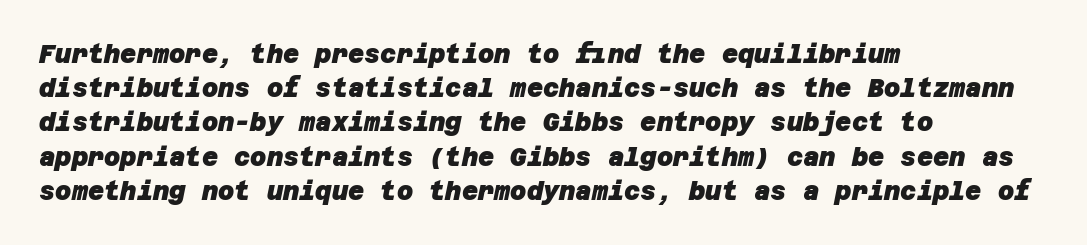
Visually the block forms a straight wall on the left and a jagged coastline on the right. The strokes are fattened all the way to bold. Each row of text sits above clean, open space. Notice how descenders clear the ascenders below comfortably — that's standard leading.
